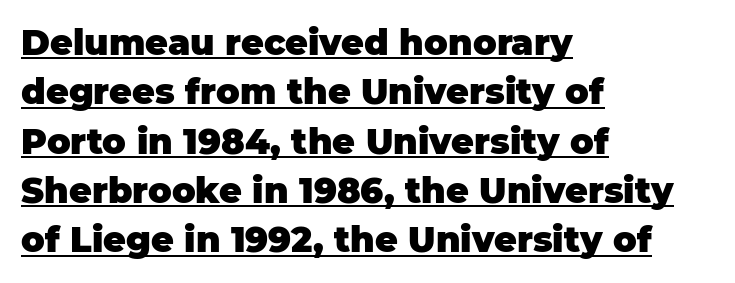
This sample is left-justified, so line endings fall wherever the words run out. The lettering is marked with a stroke running underneath it. These lines are composed in type without serifs. Observe the ordinary spacing: letters are neighbours, not strangers.
